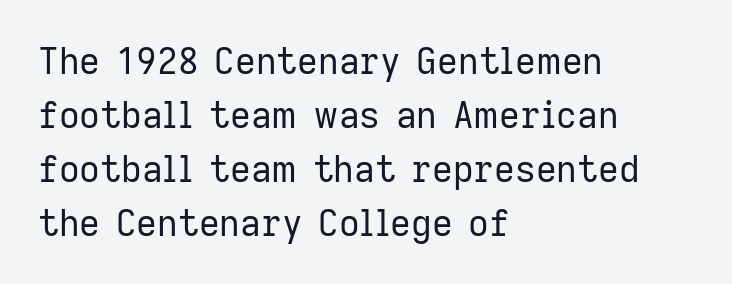
Type without underlining. The face looks like a standard text weight, possibly lighter. A sans-serif font was chosen for this passage. Whoever set this chose a conventional vertical rhythm.
